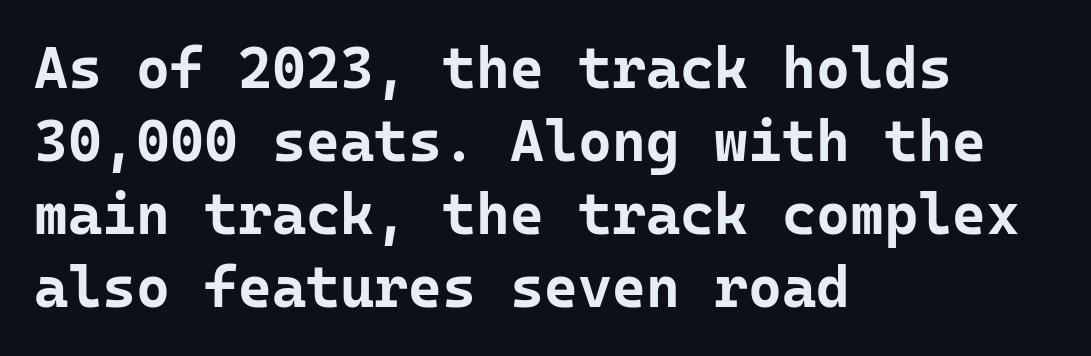
Q: Is the text bold? A: Yes.
Q: Is the text italic (slanted)? A: No, it is upright.
Q: Is the typeface a serif or a sans-serif typeface? A: Sans-serif.
Q: Is the text underlined? A: No.
Q: How is the paragraph aligned? A: Left-aligned.
Q: Is the spacing between letters normal or unusually wide? A: Normal.
Q: Is the spacing between lines tight, normal or loose? A: Normal.
Q: Width (condensed, normal, or wide)? A: Normal.
Q: Stroke contrast? A: Low.
Q: x-height? A: Medium.
Q: Monospaced? A: Yes.
